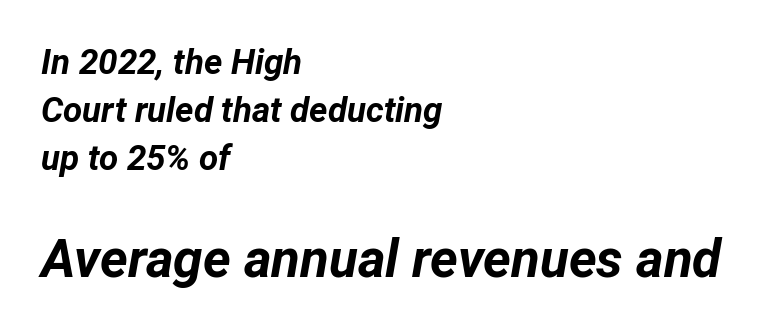
Here the glyphs are tracked normally, forming tight word shapes. Size contrast runs from small at the top to large at the bottom. Beneath every word, the page is bare. Yep, that's italic — everything's leaning.
